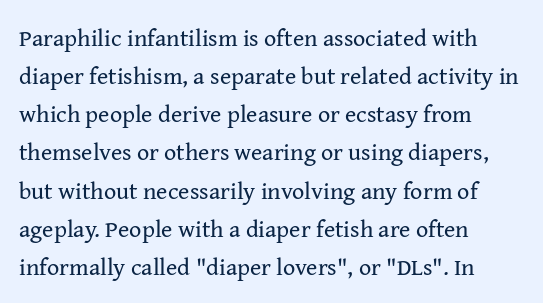
The image shows 24 px text type, upright; set left-aligned, normal line spacing (1.59x), normal letter spacing, not underlined.
